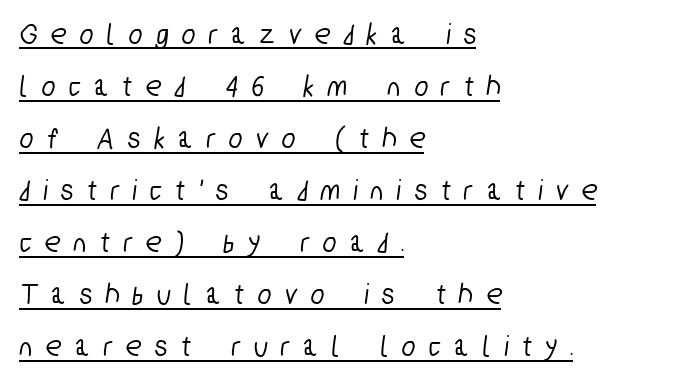
The image shows 31 px condensed sans-serif type; set left-aligned, normal line spacing (1.68x), unusually wide letter spacing (+0.46 em), underlined; low stroke contrast and a medium x-height.
